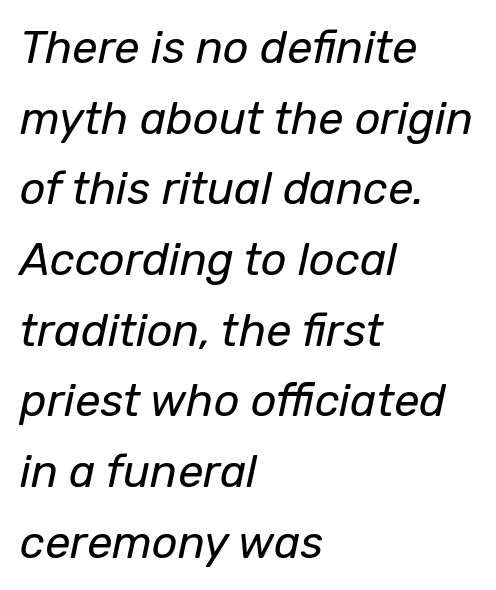
{"italic": "yes", "lean": "right", "slant_degrees": 12, "bold": "no", "weight": "regular", "width": "normal", "stroke_contrast": "low", "x_height": "medium", "monospaced": "no", "underline": "no", "align": "left", "line_spacing": "normal", "line_spacing_ratio": 1.57, "letter_spacing": "normal", "letter_spacing_em": 0.0, "glyph_px": 45}
